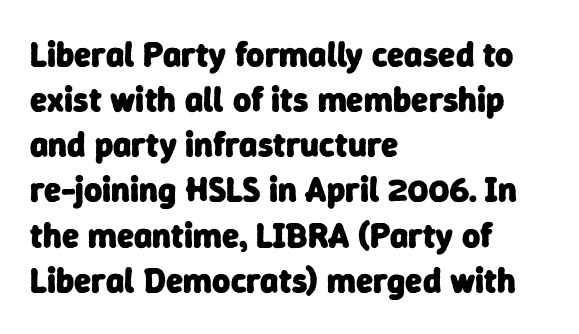
Character widths vary here, with narrow letters taking less room than wide ones. Type style note: lacks serifs. How are the letters spaced? Ordinarily, with no added tracking. The space directly below the letters is spotless. These lines are set flush left with a ragged right edge.
